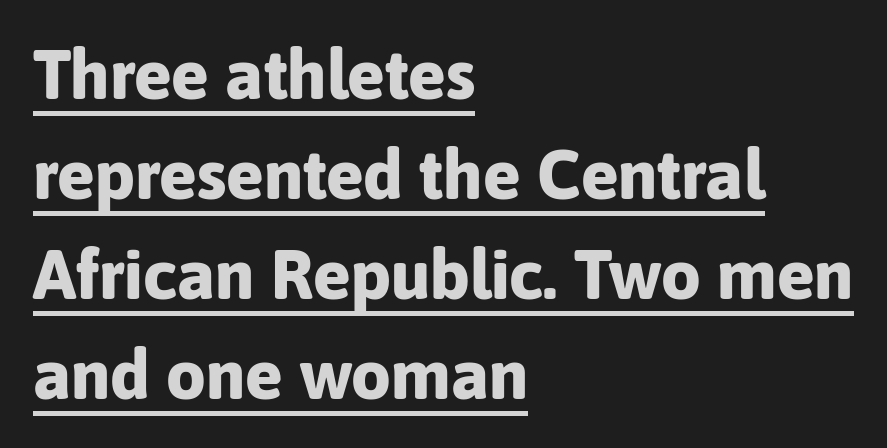
Glyph-to-glyph distance matches everyday printed text. The sample has been set heavy, in full bold. Every character sits straight up, as roman type does. Look at the bottom of the vertical strokes: they stop flat, with no serifs. In designer terms, the underline attribute is active on this setting.
